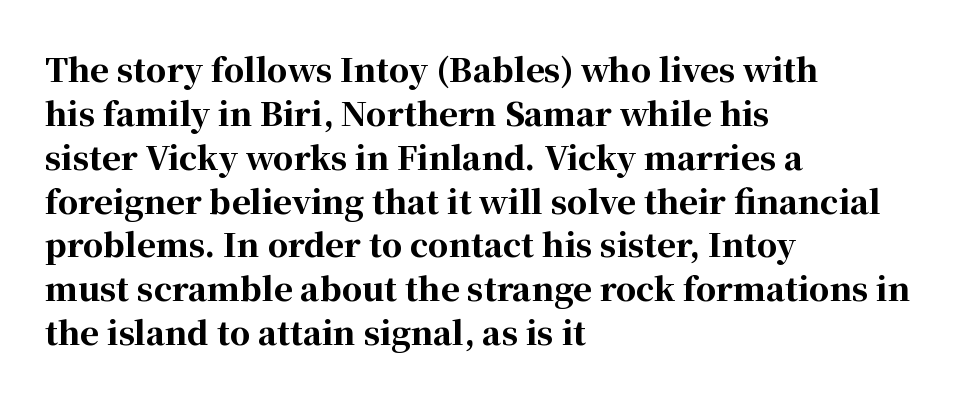
{"serif": "yes", "italic": "no", "bold": "yes", "weight": "bold", "width": "normal", "stroke_contrast": "high", "x_height": "medium", "monospaced": "no", "underline": "no", "align": "left", "line_spacing": "normal", "line_spacing_ratio": 1.37, "letter_spacing": "normal", "letter_spacing_em": 0.0, "glyph_px": 32}
